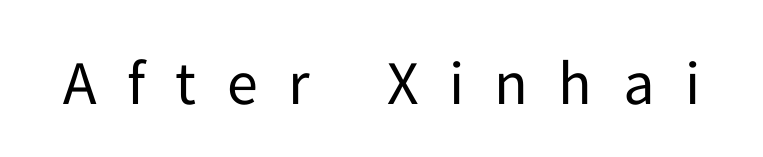
Loose tracking; the words dissolve into strings of separated letters. Letters have the restrained weight of plain body copy at most. Spacing verdict: proportional, widths tailored to each character. Observe the absence of serifs on each vertical stroke in this sample. The strip under each line holds only bare page. The type sits square on the baseline with zero lean.
